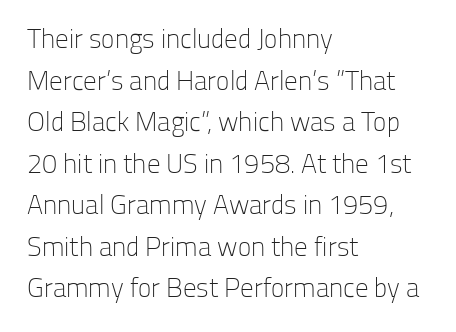
{"italic": "no", "bold": "no", "underline": "no", "align": "left", "line_spacing": "normal", "line_spacing_ratio": 1.54, "letter_spacing": "normal", "letter_spacing_em": 0.0, "glyph_px": 27}
